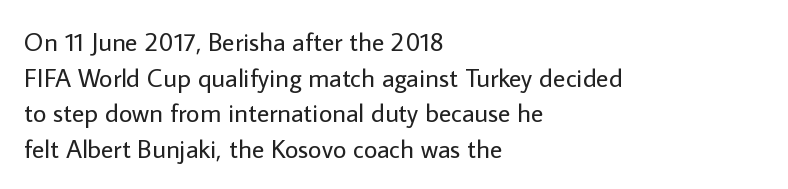
{"italic": "no", "bold": "no", "underline": "no", "align": "left", "line_spacing": "normal", "line_spacing_ratio": 1.37, "letter_spacing": "normal", "letter_spacing_em": 0.0, "glyph_px": 26}
